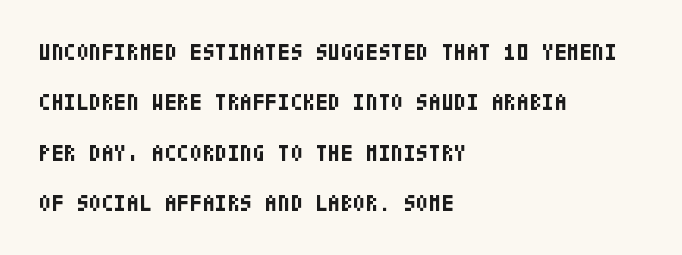
Nobody drew a line under any word here. A great deal of white space separates one row of letters from the next. Spacing between characters is what you'd get straight out of the box. Posture: straight, roman, zero tilt. The rendering anchors every line to the left-hand side.
